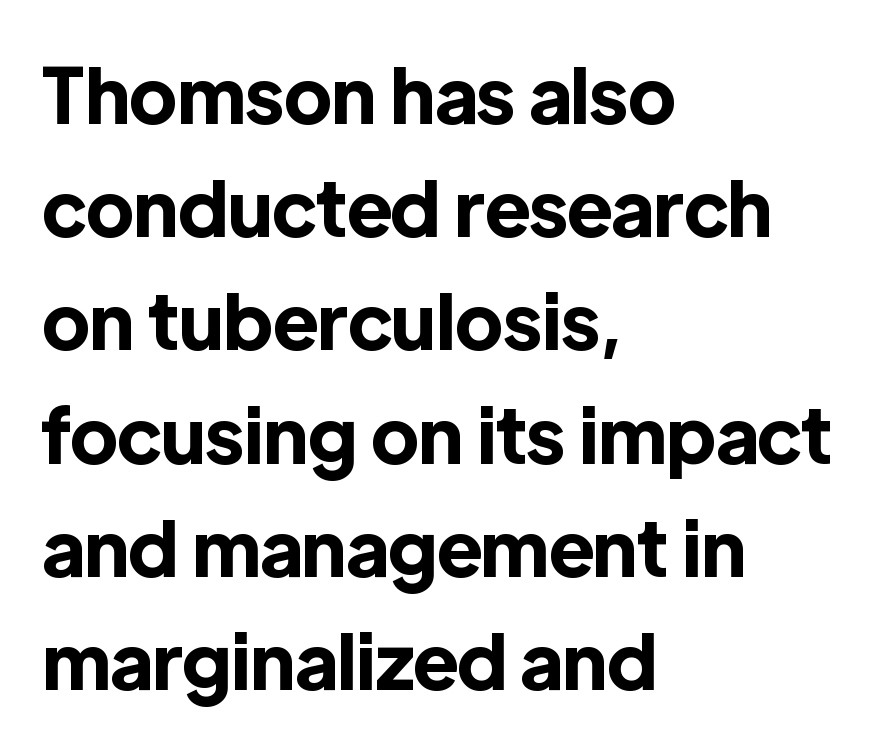
The image shows 76 px bold sans-serif type, upright; set left-aligned, normal line spacing (1.49x), normal letter spacing, not underlined; a medium x-height.
